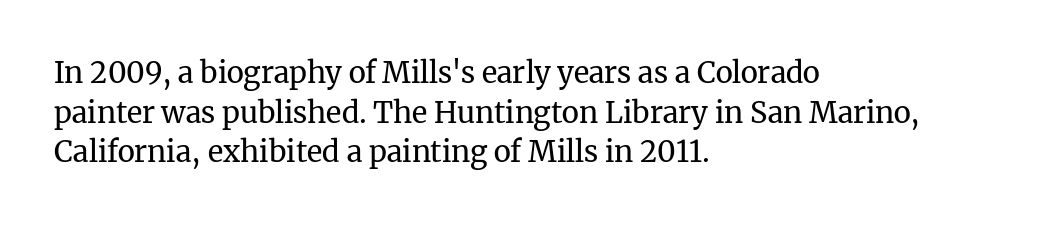
The image shows 29 px regular-weight serif type, upright; set left-aligned, normal line spacing (1.37x), normal letter spacing, not underlined; medium stroke contrast and a medium x-height.
